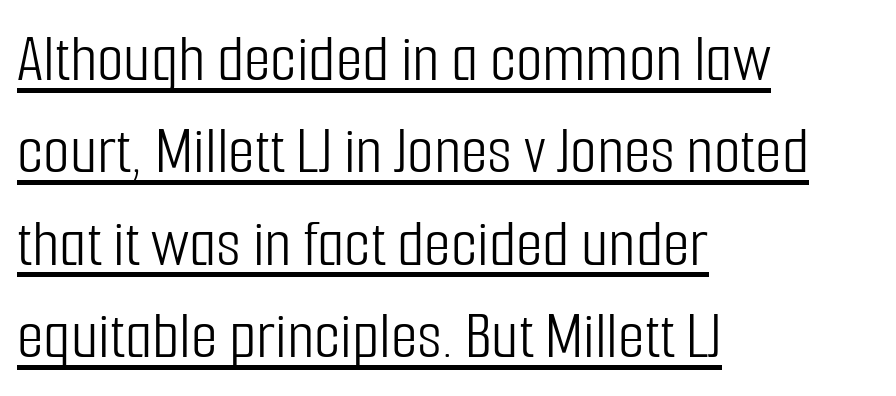
{"serif": "no", "italic": "no", "bold": "no", "weight": "light", "width": "condensed", "stroke_contrast": "low", "x_height": "medium", "monospaced": "no", "underline": "yes", "align": "left", "line_spacing": "normal", "line_spacing_ratio": 1.34, "letter_spacing": "normal", "letter_spacing_em": 0.0, "glyph_px": 69}
